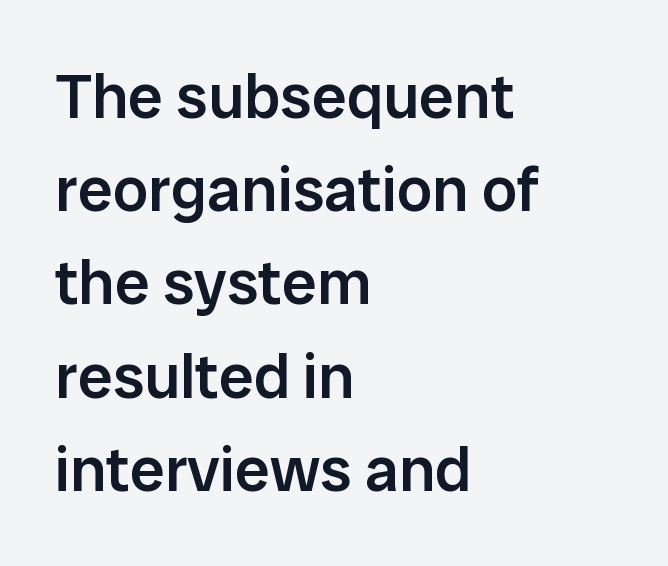
{"serif": "no", "italic": "no", "bold": "semi", "weight": "semibold", "width": "normal", "stroke_contrast": "low", "x_height": "medium", "monospaced": "no", "underline": "no", "align": "left", "line_spacing": "normal", "line_spacing_ratio": 1.48, "letter_spacing": "normal", "letter_spacing_em": 0.0, "glyph_px": 63}
